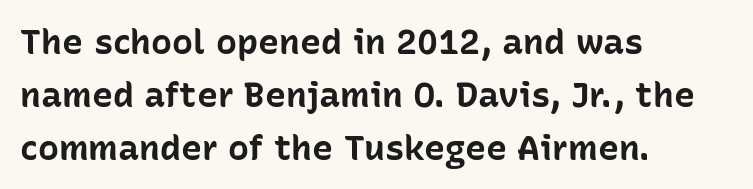
Q: Is the text bold? A: Yes.
Q: Is the text italic (slanted)? A: No, it is upright.
Q: Is the typeface a serif or a sans-serif typeface? A: Sans-serif.
Q: Is the text underlined? A: No.
Q: How is the paragraph aligned? A: Left-aligned.
Q: Is the spacing between letters normal or unusually wide? A: Normal.
Q: Is the spacing between lines tight, normal or loose? A: Normal.
Q: Width (condensed, normal, or wide)? A: Normal.
Q: Stroke contrast? A: Low.
Q: x-height? A: Medium.
Q: Monospaced? A: No.
